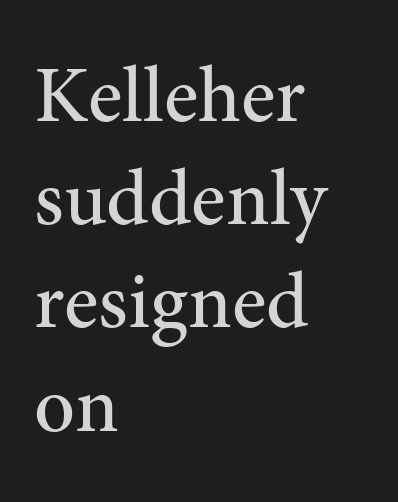
Is this a sans? No — the strokes have serifs. Alignment: flush left. The face looks like a standard text weight, possibly lighter. Do the characters align in a grid? No, the font is proportional.
